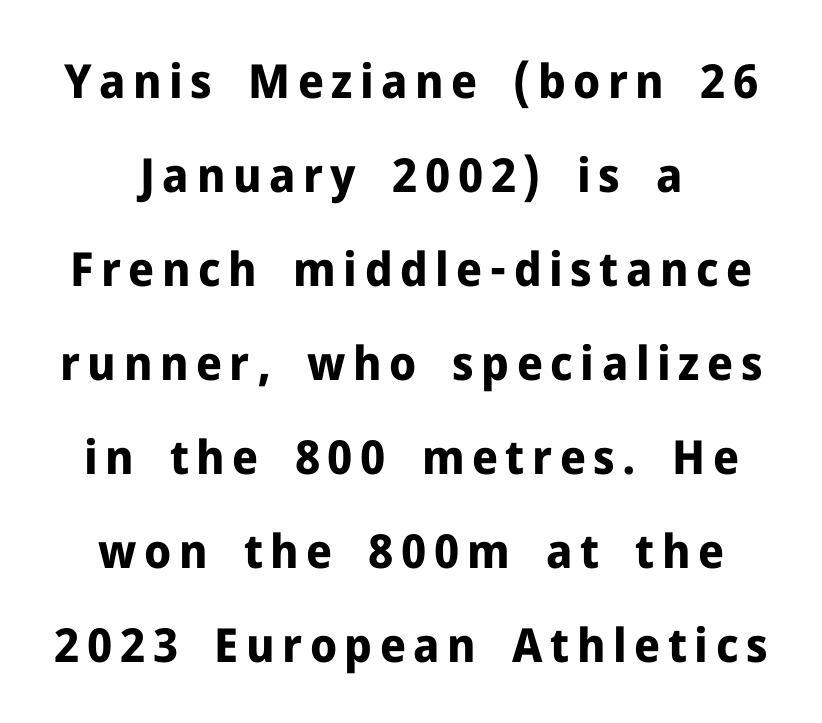
Q: Is the text bold? A: Yes.
Q: Is the text italic (slanted)? A: No, it is upright.
Q: Is the typeface a serif or a sans-serif typeface? A: Sans-serif.
Q: Is the text underlined? A: No.
Q: Is the spacing between lines tight, normal or loose? A: Loose.
Q: Width (condensed, normal, or wide)? A: Normal.
Q: Stroke contrast? A: Low.
Q: x-height? A: Medium.
Q: Monospaced? A: No.
